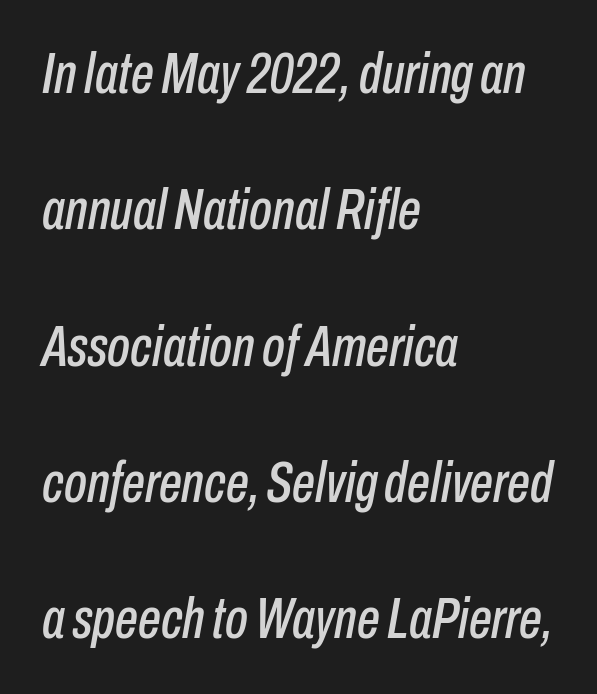
One glance says open: line gaps are wider than usual. Caption: multi-line text, flush left, ragged right. The zone under the glyphs is completely vacant. This sample uses an oblique cut, with every glyph tilted off the vertical. Proportional: the letters do not fall into vertical columns. The letterforms sit shoulder to shoulder at normal distance.
